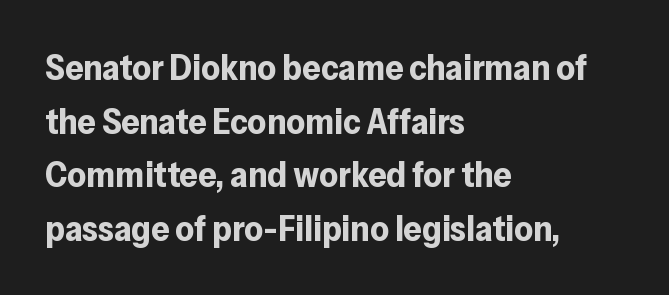
Compared with typical paragraphs, the rows here are spaced about the same. It's the straight-up-and-down kind of type. Each letter's strokes conclude bluntly, with no projecting serifs. Inter-character spacing is left at the font's built-in metrics.
